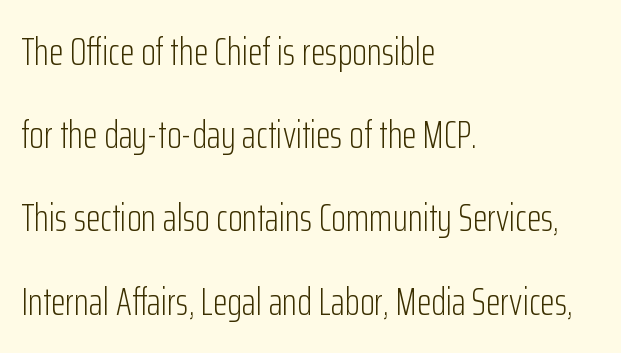
Looks like regular typesetting: each glyph gets only the width it needs. Horizontally, the lines are justified to the leading edge only. The glyphs in this specimen are sans serif. The space between consecutive lines is lavish. The face looks like a standard text weight, possibly lighter. Check the space under the baseline: it is left empty.
